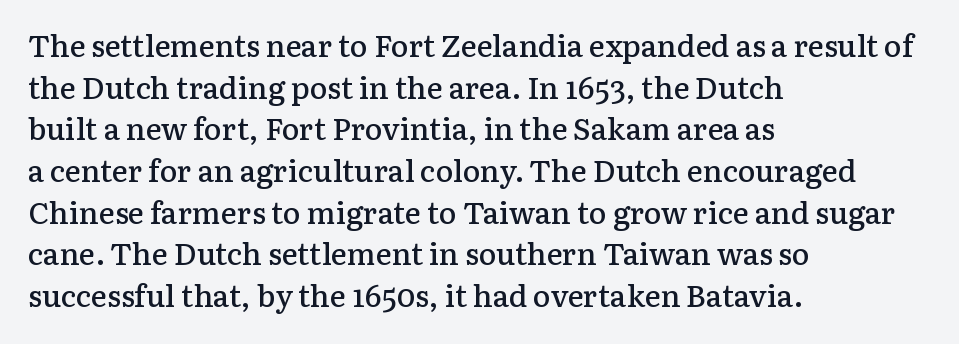
Q: Is the text bold? A: Semi-bold.
Q: Is the text italic (slanted)? A: No, it is upright.
Q: Is the typeface a serif or a sans-serif typeface? A: Serif.
Q: Is the text underlined? A: No.
Q: How is the paragraph aligned? A: Left-aligned.
Q: Is the spacing between letters normal or unusually wide? A: Normal.
Q: Is the spacing between lines tight, normal or loose? A: Normal.
Q: Width (condensed, normal, or wide)? A: Normal.
Q: Stroke contrast? A: Low.
Q: x-height? A: Medium.
Q: Monospaced? A: No.
